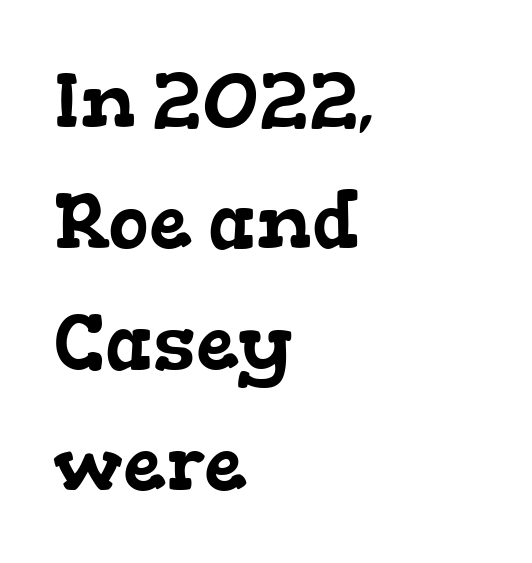
Q: Is the typeface a serif or a sans-serif typeface? A: Serif.
Q: Is the text underlined? A: No.
Q: How is the paragraph aligned? A: Left-aligned.
Q: Is the spacing between letters normal or unusually wide? A: Normal.
Q: Is the spacing between lines tight, normal or loose? A: Normal.
Q: Width (condensed, normal, or wide)? A: Wide.
Q: Stroke contrast? A: Low.
Q: x-height? A: Medium.
Q: Monospaced? A: No.
